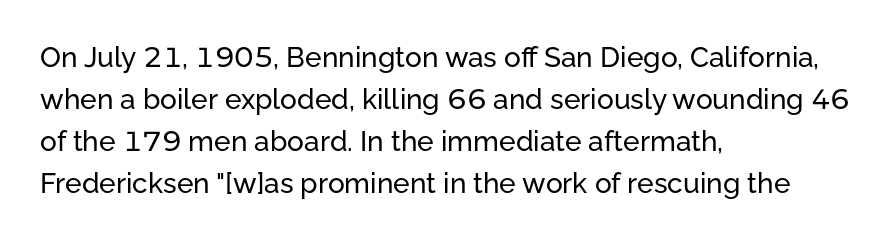
{"serif": "no", "italic": "no", "width": "normal", "stroke_contrast": "low", "x_height": "medium", "monospaced": "no", "underline": "no", "align": "left", "line_spacing": "normal", "line_spacing_ratio": 1.5, "letter_spacing": "normal", "letter_spacing_em": 0.0, "glyph_px": 28}
